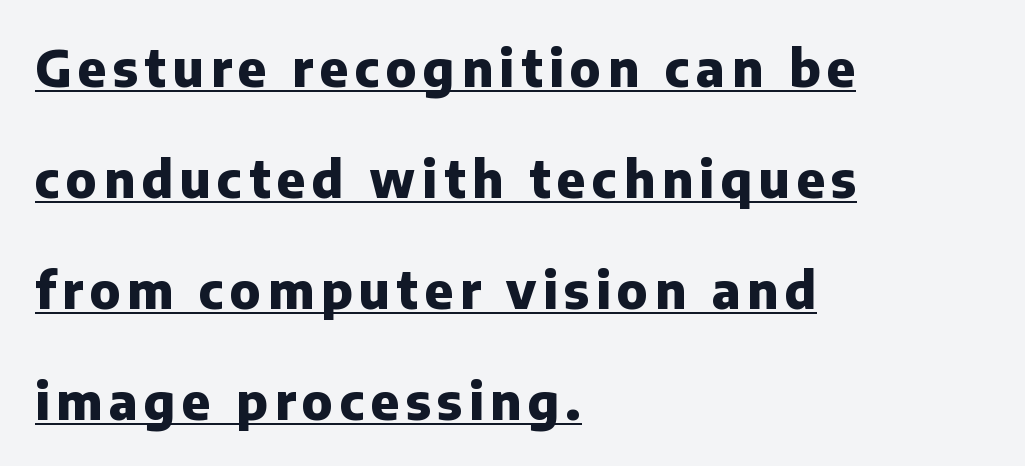
The image shows 50 px heavy sans-serif type, upright; set left-aligned, loose line spacing (2.22x), underlined; low stroke contrast and a medium x-height.
